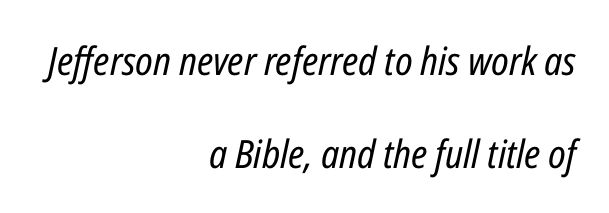
The image shows 39 px regular-weight, condensed type, italic (leaning right); set right-aligned, loose line spacing (2.38x), normal letter spacing, not underlined; low stroke contrast and a medium x-height.
